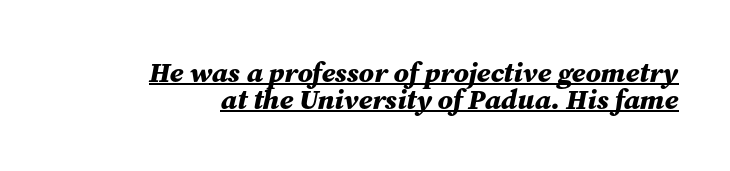
In terms of letterspacing, this is plain default setting. The glyphs have the mass of a bold cut. The passage shown is typed in a proportional face where columns would drift. The lettering tilts uniformly, giving the passage an italic look. The block of text is dense from top to bottom, with scant space between rows. The setting favours the right margin, as signatures and pull-quotes sometimes do.
